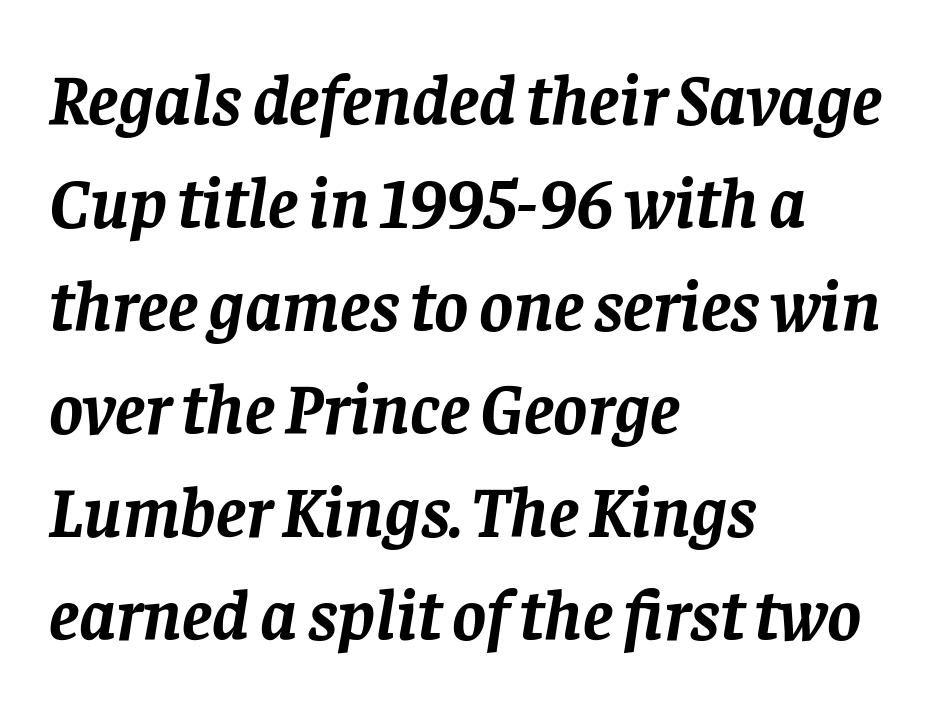
Stroke terminals: seriffed. Posture: slanted. Emphasis by weight is at full strength: bold. No word sits above an underline. Note the varied advance widths — an 'i' is clearly narrower than an 'm'. Line starts are locked; line ends wander.
